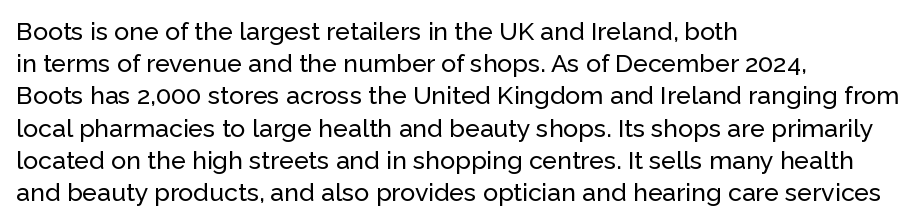
Q: Is the text italic (slanted)? A: No, it is upright.
Q: Is the text underlined? A: No.
Q: How is the paragraph aligned? A: Left-aligned.
Q: Is the spacing between letters normal or unusually wide? A: Normal.
Q: Is the spacing between lines tight, normal or loose? A: Normal.
